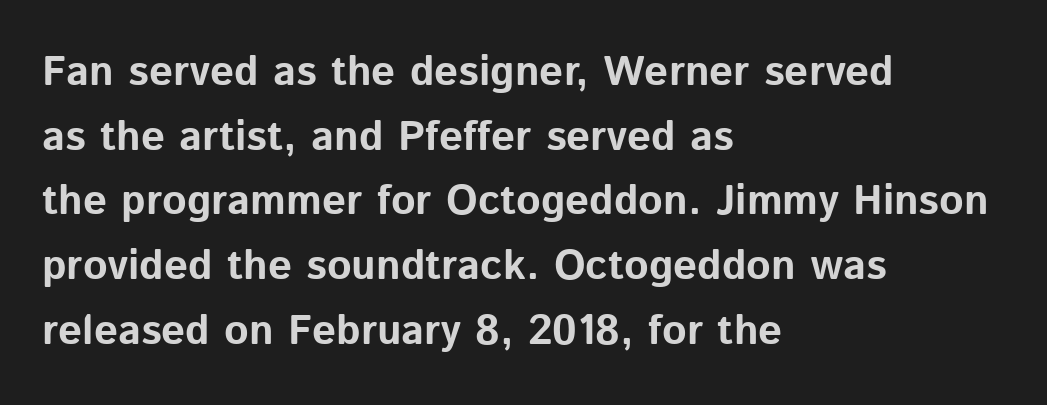
Q: Is the text bold? A: Yes.
Q: Is the text italic (slanted)? A: No, it is upright.
Q: Is the typeface a serif or a sans-serif typeface? A: Sans-serif.
Q: Is the text underlined? A: No.
Q: How is the paragraph aligned? A: Left-aligned.
Q: Is the spacing between letters normal or unusually wide? A: Normal.
Q: Is the spacing between lines tight, normal or loose? A: Normal.
Q: Width (condensed, normal, or wide)? A: Normal.
Q: Stroke contrast? A: Low.
Q: x-height? A: Medium.
Q: Monospaced? A: No.
